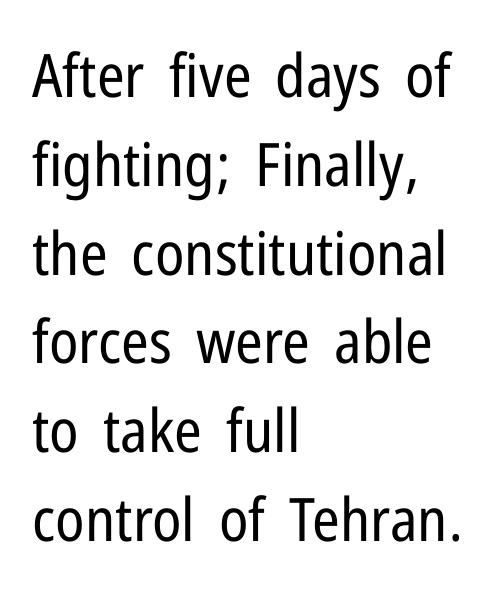
{"serif": "no", "italic": "no", "bold": "no", "weight": "regular", "width": "condensed", "stroke_contrast": "low", "x_height": "medium", "monospaced": "no", "underline": "no", "align": "left", "line_spacing": "normal", "line_spacing_ratio": 1.48, "letter_spacing": "normal", "letter_spacing_em": 0.0, "glyph_px": 60}
